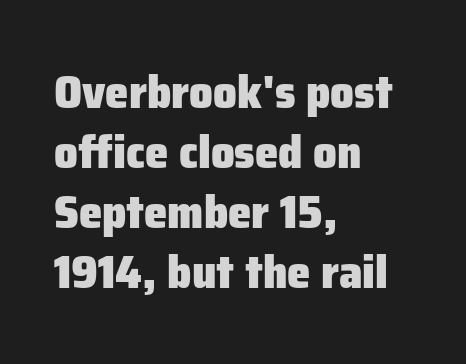
Q: Is the text bold? A: Yes.
Q: Is the text italic (slanted)? A: No, it is upright.
Q: Is the typeface a serif or a sans-serif typeface? A: Sans-serif.
Q: Is the text underlined? A: No.
Q: How is the paragraph aligned? A: Left-aligned.
Q: Is the spacing between letters normal or unusually wide? A: Normal.
Q: Is the spacing between lines tight, normal or loose? A: Normal.
Q: Width (condensed, normal, or wide)? A: Normal.
Q: Stroke contrast? A: Low.
Q: x-height? A: Medium.
Q: Monospaced? A: No.
